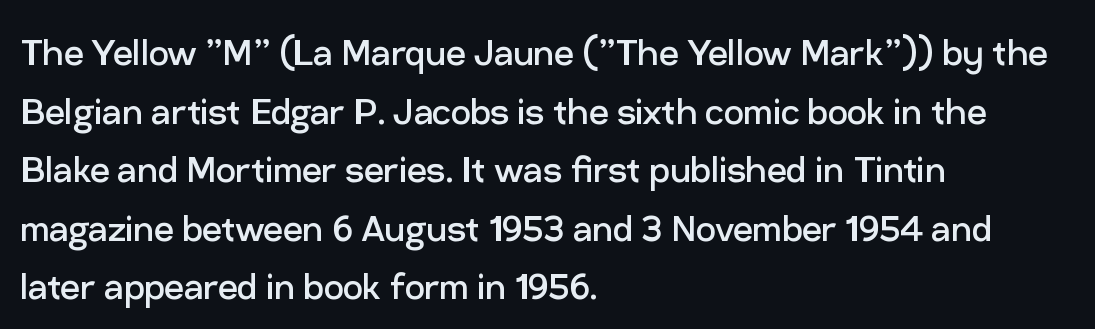
{"serif": "no", "italic": "no", "bold": "no", "weight": "regular", "width": "normal", "stroke_contrast": "low", "x_height": "medium", "monospaced": "no", "underline": "no", "align": "left", "line_spacing": "normal", "line_spacing_ratio": 1.33, "letter_spacing": "normal", "letter_spacing_em": 0.0, "glyph_px": 44}
